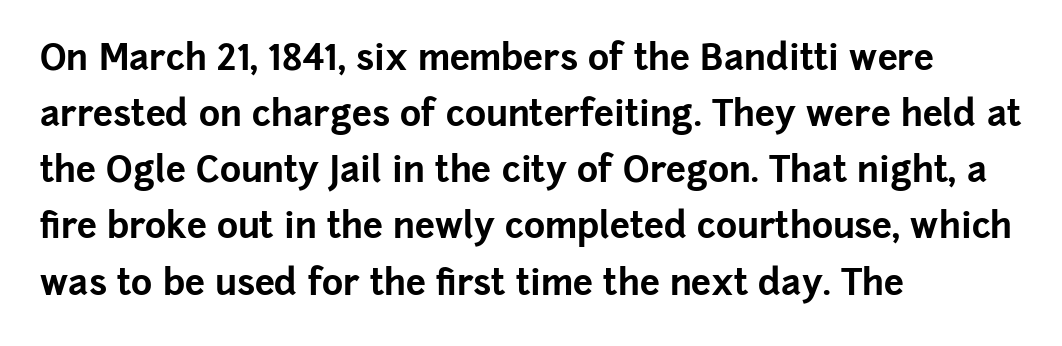
Q: Is the text bold? A: Yes.
Q: Is the text italic (slanted)? A: No, it is upright.
Q: Is the typeface a serif or a sans-serif typeface? A: Sans-serif.
Q: Is the text underlined? A: No.
Q: How is the paragraph aligned? A: Left-aligned.
Q: Is the spacing between letters normal or unusually wide? A: Normal.
Q: Is the spacing between lines tight, normal or loose? A: Normal.
Q: Width (condensed, normal, or wide)? A: Normal.
Q: Stroke contrast? A: Low.
Q: x-height? A: Medium.
Q: Monospaced? A: No.
